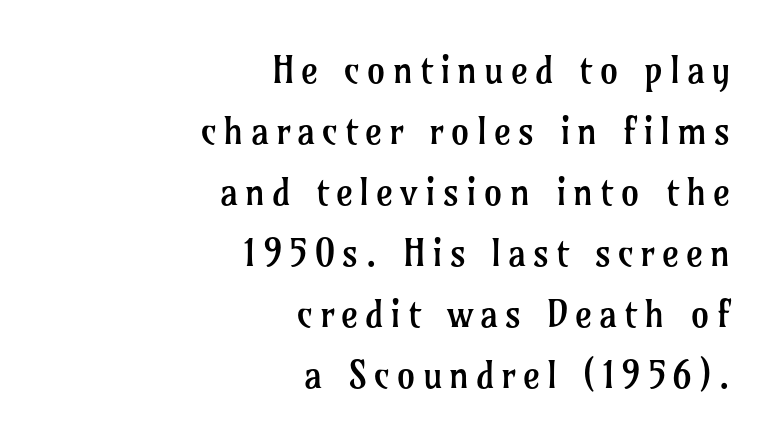
Q: Is the text bold? A: No.
Q: Is the text italic (slanted)? A: No, it is upright.
Q: Is the typeface a serif or a sans-serif typeface? A: Serif.
Q: Is the text underlined? A: No.
Q: How is the paragraph aligned? A: Right-aligned.
Q: Is the spacing between lines tight, normal or loose? A: Normal.
Q: Width (condensed, normal, or wide)? A: Normal.
Q: Stroke contrast? A: Low.
Q: x-height? A: Medium.
Q: Monospaced? A: No.
